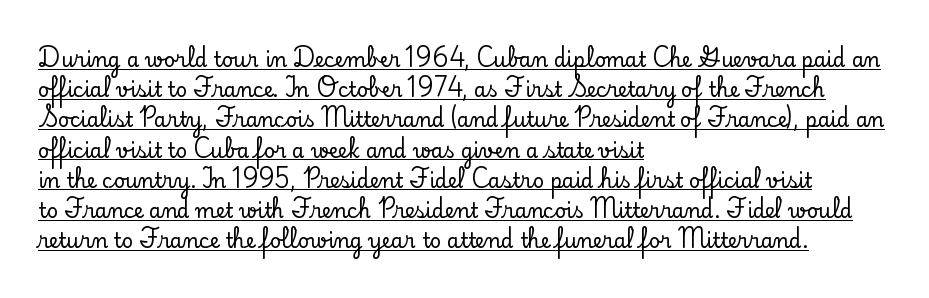
{"italic": "no", "underline": "yes", "align": "left", "line_spacing": "normal", "line_spacing_ratio": 1.51, "letter_spacing": "normal", "letter_spacing_em": 0.0, "glyph_px": 20}
